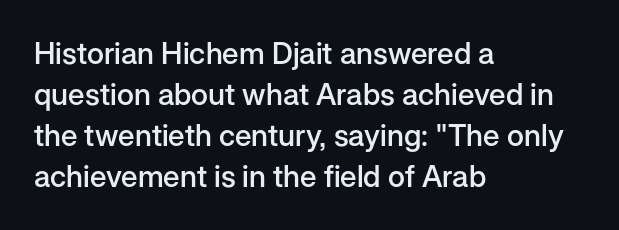
{"serif": "no", "italic": "no", "bold": "semi", "weight": "semibold", "width": "normal", "stroke_contrast": "low", "x_height": "medium", "monospaced": "no", "underline": "no", "align": "left", "line_spacing": "normal", "line_spacing_ratio": 1.37, "letter_spacing": "normal", "letter_spacing_em": 0.0, "glyph_px": 30}
